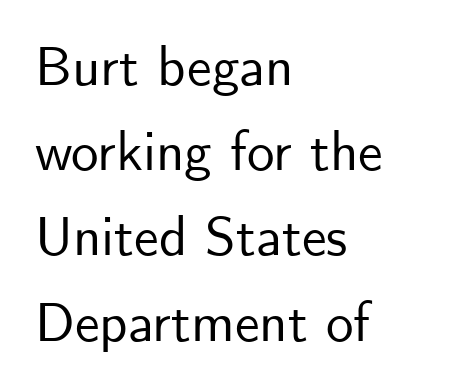
{"serif": "no", "italic": "no", "width": "normal", "stroke_contrast": "low", "x_height": "small", "monospaced": "no", "underline": "no", "align": "left", "line_spacing": "normal", "line_spacing_ratio": 1.55, "letter_spacing": "normal", "letter_spacing_em": 0.0, "glyph_px": 55}
